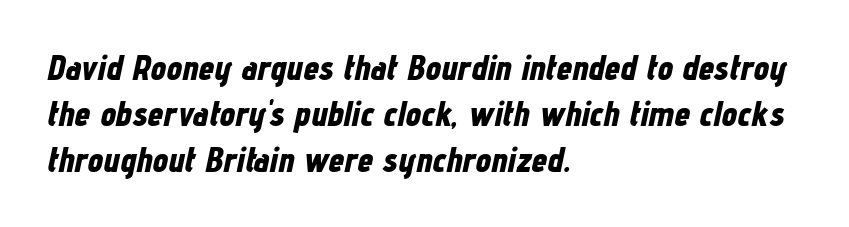
Honestly, the row spacing looks completely unremarkable. Compared with an ordinary text face, these strokes are far heavier — a full bold. Each word holds together tightly as a unit, with standard inter-letter gaps. Posture: slanted.
